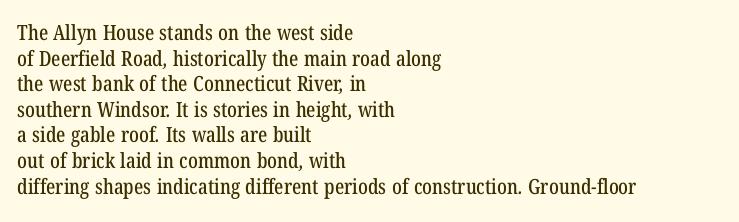
Horizontal alignment here is leftward, the default for most running prose. Words appear dense and cohesive because spacing is normal. Lines of text with bare space underneath.
